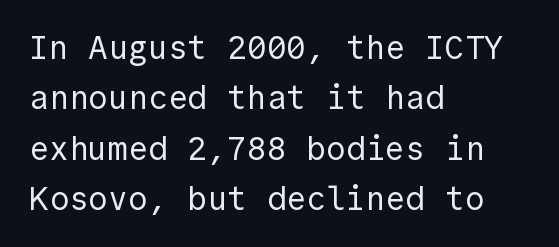
The image shows 33 px regular-weight sans-serif type, upright; set left-aligned, normal line spacing (1.53x), normal letter spacing, not underlined; a medium x-height.
